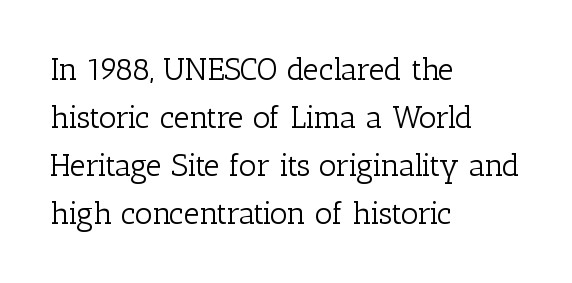
You can tell it's not italic because the verticals are truly vertical. The foot of each line stays bare and open. No extra ink here — the face is not bold. Left-aligned paragraph, ragged on the right. Type style note: has serifs. This sample has the flowing, uneven cadence of proportional lettering.
